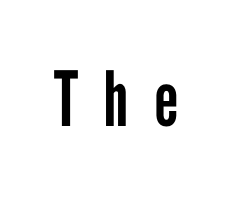
Beneath every word, the page is bare. The passage shown is not bold in any degree. How are the letters spaced? Widely, with obvious added tracking. Posture: upright roman. Does the type have serifs? No, each stem ends abruptly. Character widths vary here, with narrow letters taking less room than wide ones.
